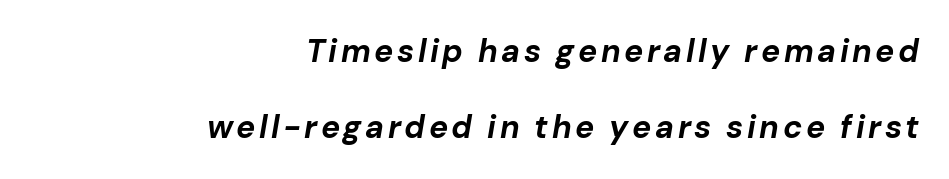
This sample has the flowing, uneven cadence of proportional lettering. Quick note: underline off. Summary of weight: heavy, a full bold. The passage is arranged like a letterhead date or caption credit — flush right.
